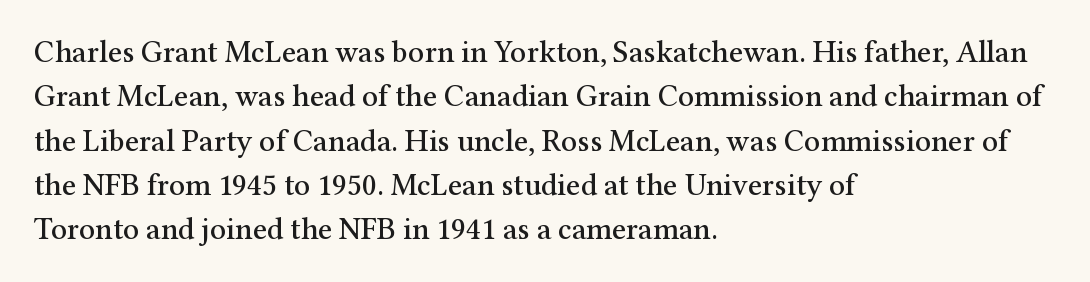
Q: Is the text italic (slanted)? A: No, it is upright.
Q: Is the typeface a serif or a sans-serif typeface? A: Serif.
Q: Is the text underlined? A: No.
Q: How is the paragraph aligned? A: Left-aligned.
Q: Is the spacing between letters normal or unusually wide? A: Normal.
Q: Is the spacing between lines tight, normal or loose? A: Normal.
Q: Width (condensed, normal, or wide)? A: Normal.
Q: Stroke contrast? A: Medium.
Q: x-height? A: Medium.
Q: Monospaced? A: No.
